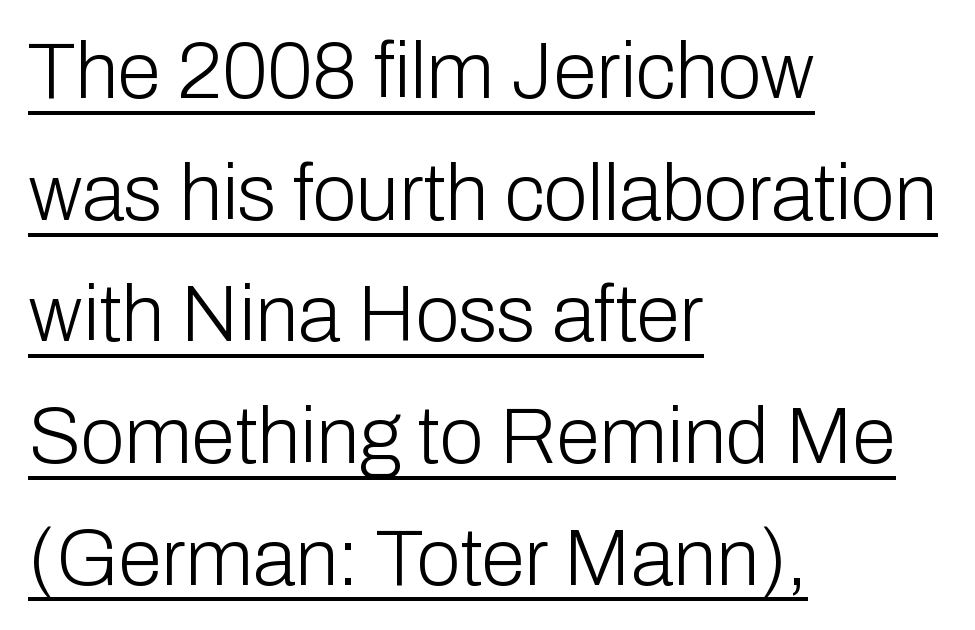
Look at the bottom of the vertical strokes: they stop flat, with no serifs. Students, observe: this is what conventionally led text looks like. This rendering uses left alignment, leaving the right contour irregular. A typesetter would call this proportional, since set widths differ per character. The weight tops out at a normal text grade.
